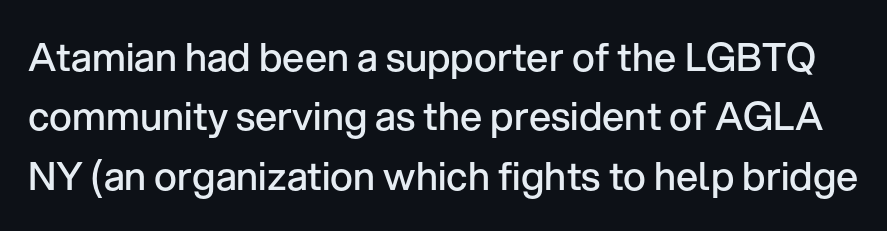
{"serif": "no", "italic": "no", "bold": "semi", "weight": "semibold", "width": "normal", "stroke_contrast": "low", "x_height": "medium", "monospaced": "no", "underline": "no", "line_spacing": "normal", "line_spacing_ratio": 1.52, "letter_spacing": "normal", "letter_spacing_em": 0.0, "glyph_px": 39}
